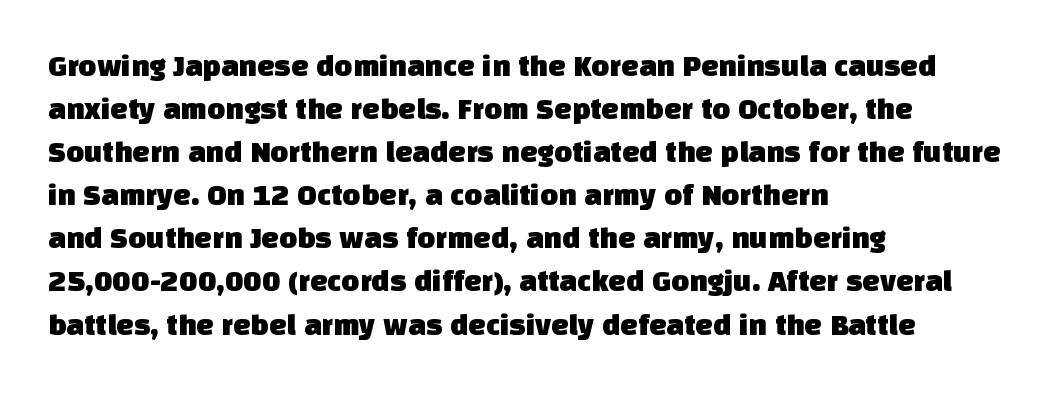
The image shows 31 px sans-serif type; set left-aligned, normal line spacing (1.39x), normal letter spacing, not underlined; low stroke contrast and a large x-height.
